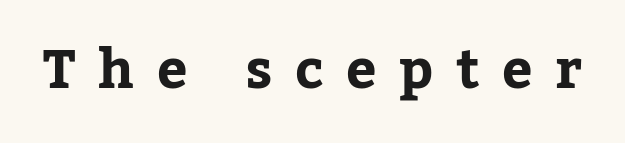
Q: Is the text bold? A: Yes.
Q: Is the text italic (slanted)? A: No, it is upright.
Q: Is the typeface a serif or a sans-serif typeface? A: Serif.
Q: Is the text underlined? A: No.
Q: Is the spacing between letters normal or unusually wide? A: Unusually wide.
Q: Width (condensed, normal, or wide)? A: Normal.
Q: Stroke contrast? A: Low.
Q: x-height? A: Medium.
Q: Monospaced? A: No.
